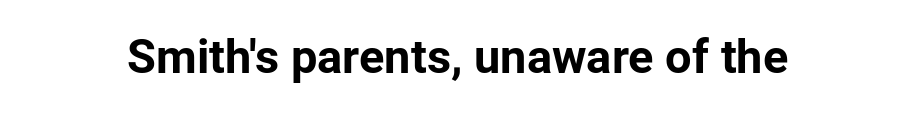
{"serif": "no", "italic": "no", "bold": "yes", "weight": "bold", "width": "normal", "stroke_contrast": "low", "x_height": "medium", "monospaced": "no", "underline": "no", "letter_spacing": "normal", "letter_spacing_em": 0.0, "glyph_px": 47}
